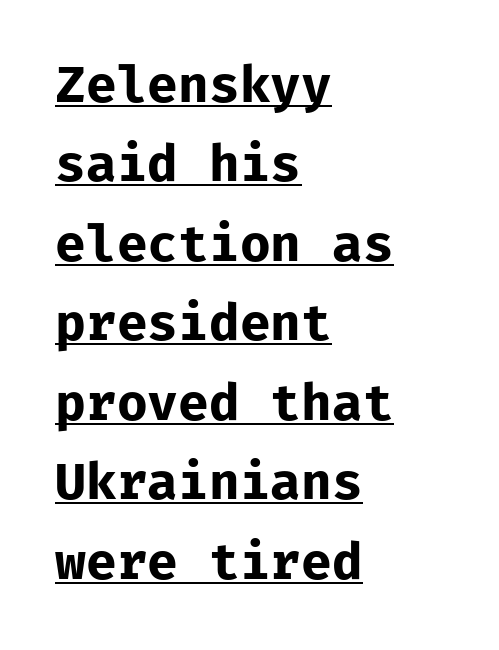
The image shows 50 px bold sans-serif type, upright, monospaced; set left-aligned, normal line spacing (1.59x), normal letter spacing, underlined; low stroke contrast and a medium x-height.
